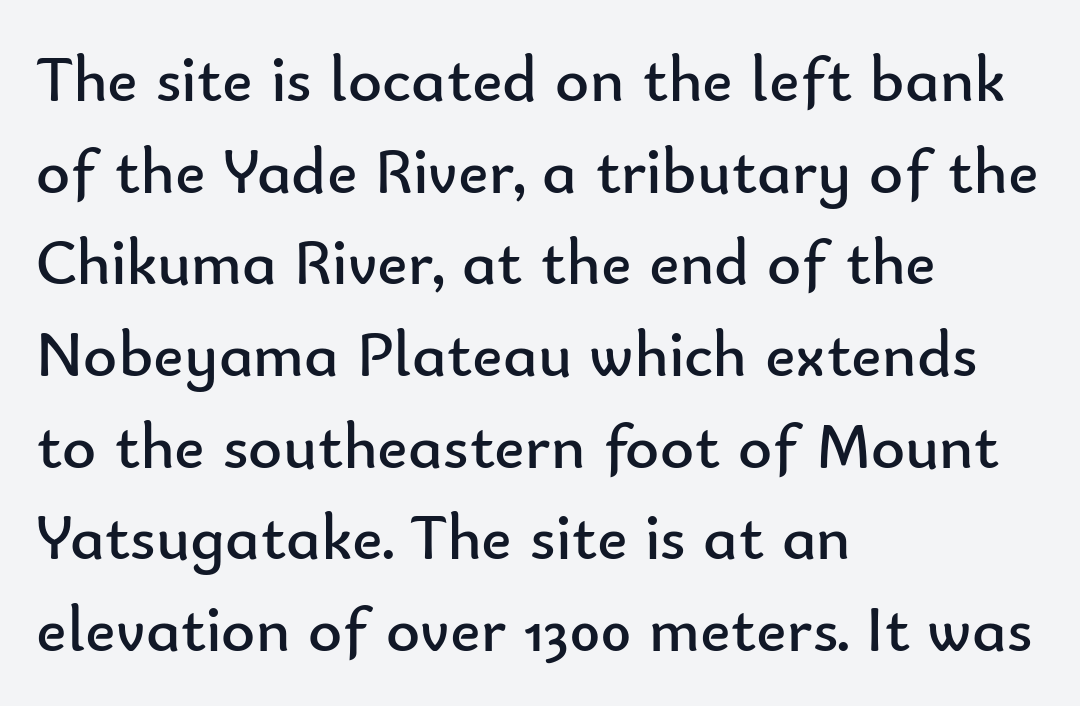
{"serif": "no", "italic": "no", "bold": "no", "weight": "regular", "width": "normal", "stroke_contrast": "low", "x_height": "small", "monospaced": "no", "underline": "no", "align": "left", "line_spacing": "normal", "line_spacing_ratio": 1.41, "letter_spacing": "normal", "letter_spacing_em": 0.0, "glyph_px": 65}
